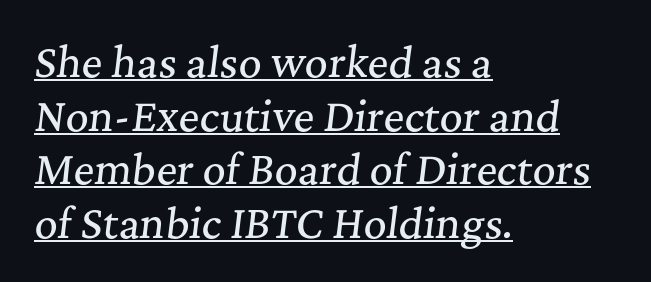
Q: Is the text italic (slanted)? A: Yes, it leans right by about 7 degrees.
Q: Is the typeface a serif or a sans-serif typeface? A: Serif.
Q: Is the text underlined? A: Yes.
Q: How is the paragraph aligned? A: Left-aligned.
Q: Is the spacing between letters normal or unusually wide? A: Normal.
Q: Is the spacing between lines tight, normal or loose? A: Normal.
Q: Width (condensed, normal, or wide)? A: Normal.
Q: Stroke contrast? A: Medium.
Q: x-height? A: Medium.
Q: Monospaced? A: No.
